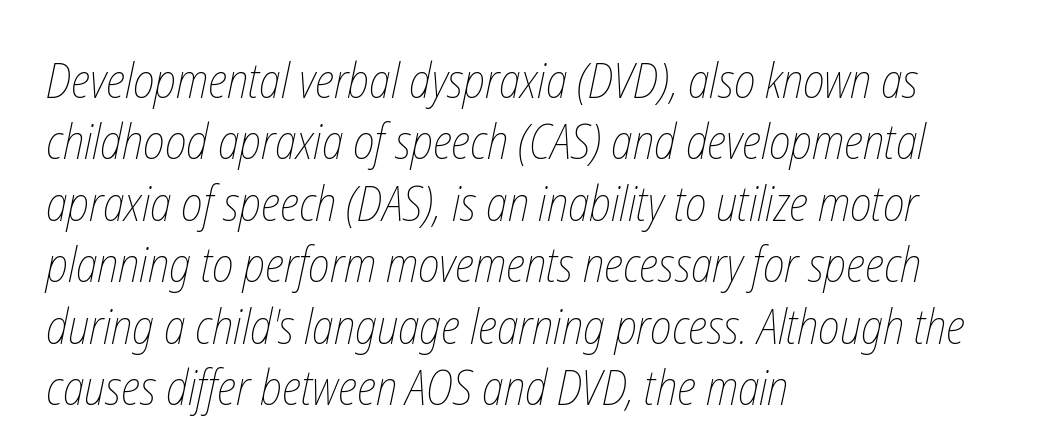
Q: Is the text bold? A: No.
Q: Is the text underlined? A: No.
Q: How is the paragraph aligned? A: Left-aligned.
Q: Is the spacing between letters normal or unusually wide? A: Normal.
Q: Is the spacing between lines tight, normal or loose? A: Normal.
Q: Width (condensed, normal, or wide)? A: Condensed.
Q: Stroke contrast? A: Low.
Q: x-height? A: Medium.
Q: Monospaced? A: No.
